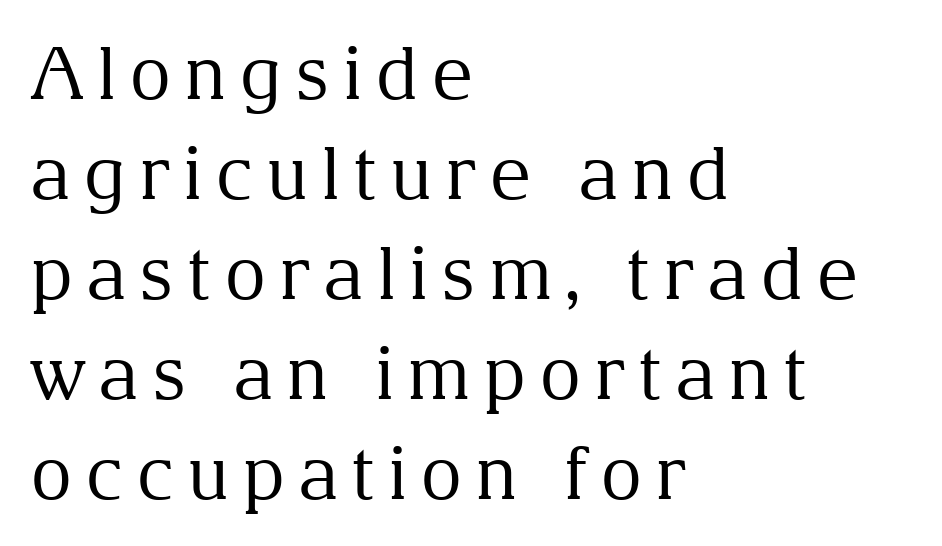
Q: Is the text bold? A: No.
Q: Is the text italic (slanted)? A: No, it is upright.
Q: Is the typeface a serif or a sans-serif typeface? A: Serif.
Q: Is the text underlined? A: No.
Q: How is the paragraph aligned? A: Left-aligned.
Q: Is the spacing between lines tight, normal or loose? A: Normal.
Q: Width (condensed, normal, or wide)? A: Normal.
Q: Stroke contrast? A: Medium.
Q: x-height? A: Medium.
Q: Monospaced? A: No.
